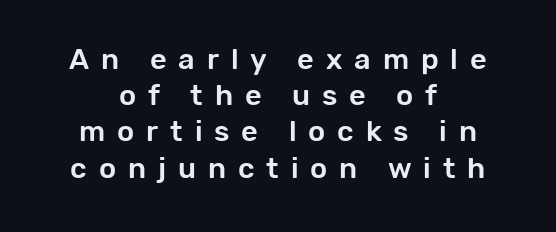
The image shows 29 px sans-serif type, upright; set centered, normal line spacing (1.25x), unusually wide letter spacing (+0.41 em), not underlined; low stroke contrast and a medium x-height.
